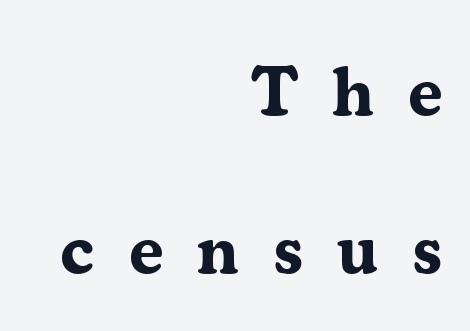
Q: Is the text bold? A: Yes.
Q: Is the text italic (slanted)? A: No, it is upright.
Q: Is the typeface a serif or a sans-serif typeface? A: Serif.
Q: Is the text underlined? A: No.
Q: How is the paragraph aligned? A: Right-aligned.
Q: Is the spacing between letters normal or unusually wide? A: Unusually wide.
Q: Is the spacing between lines tight, normal or loose? A: Loose.
Q: Width (condensed, normal, or wide)? A: Normal.
Q: Stroke contrast? A: Medium.
Q: x-height? A: Medium.
Q: Monospaced? A: No.
